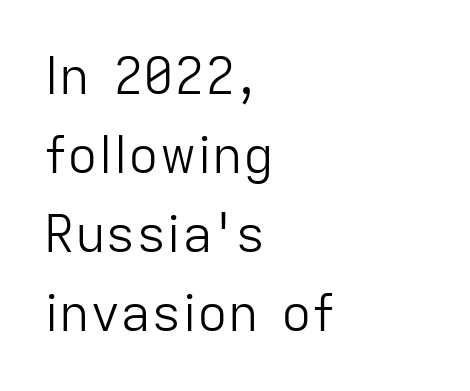
Q: Is the text bold? A: No.
Q: Is the text italic (slanted)? A: No, it is upright.
Q: Is the typeface a serif or a sans-serif typeface? A: Sans-serif.
Q: Is the text underlined? A: No.
Q: How is the paragraph aligned? A: Left-aligned.
Q: Is the spacing between letters normal or unusually wide? A: Normal.
Q: Is the spacing between lines tight, normal or loose? A: Normal.
Q: Width (condensed, normal, or wide)? A: Normal.
Q: Stroke contrast? A: Low.
Q: x-height? A: Medium.
Q: Monospaced? A: No.
